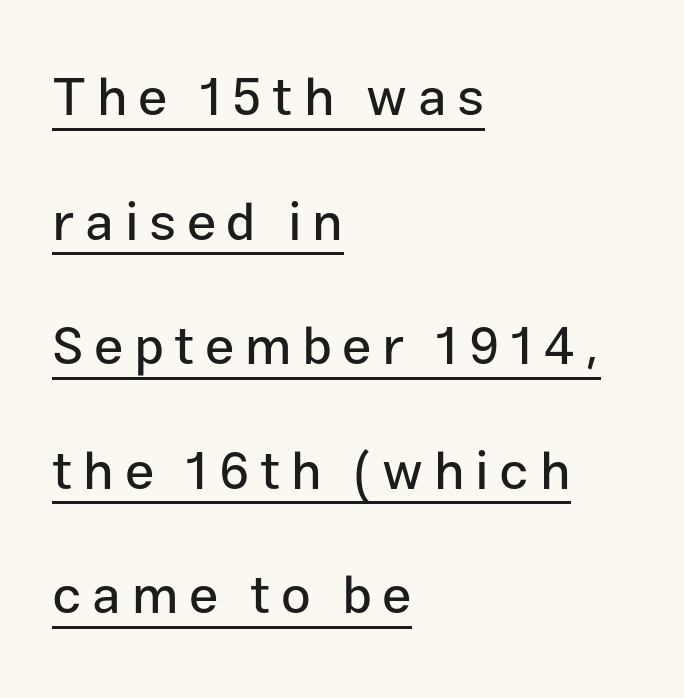
{"serif": "no", "italic": "no", "width": "normal", "stroke_contrast": "low", "x_height": "medium", "monospaced": "no", "underline": "yes", "align": "left", "line_spacing": "loose", "line_spacing_ratio": 2.35, "letter_spacing": "wide", "letter_spacing_em": 0.2, "glyph_px": 53}
